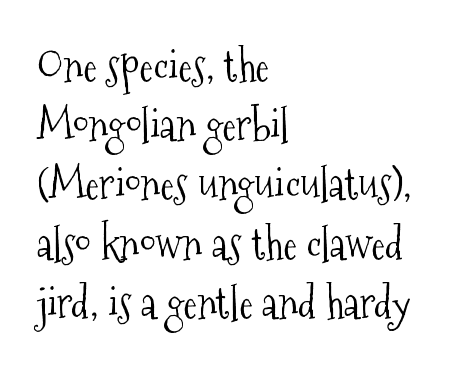
{"serif": "yes", "italic": "no", "bold": "no", "weight": "light", "width": "condensed", "stroke_contrast": "medium", "x_height": "medium", "monospaced": "no", "underline": "no", "align": "left", "line_spacing": "normal", "line_spacing_ratio": 1.41, "letter_spacing": "normal", "letter_spacing_em": 0.0, "glyph_px": 42}
